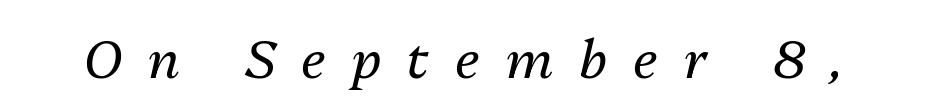
{"italic": "yes", "lean": "right", "slant_degrees": 13, "bold": "no", "weight": "regular", "width": "normal", "stroke_contrast": "medium", "x_height": "medium", "monospaced": "no", "underline": "no", "letter_spacing": "wide", "letter_spacing_em": 0.49, "glyph_px": 53}
